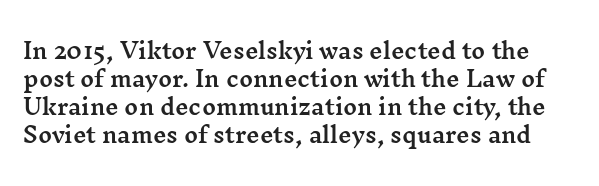
The image shows 21 px text type, upright; set normal line spacing (1.34x), normal letter spacing, not underlined.
